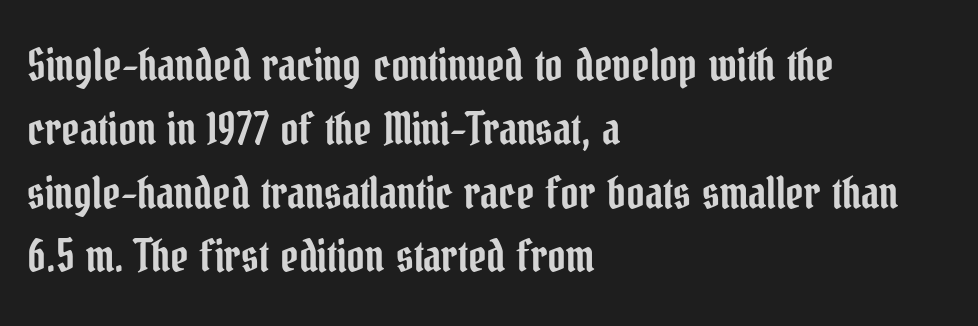
The image shows 44 px condensed serif type, upright; set left-aligned, normal line spacing (1.45x), normal letter spacing, not underlined; low stroke contrast and a medium x-height.
